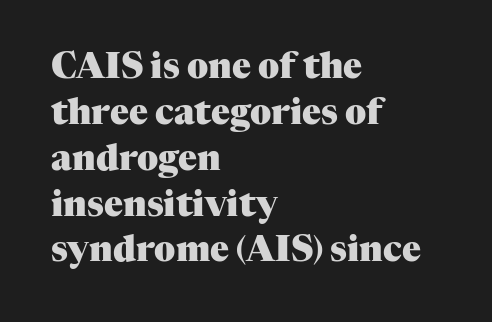
Q: Is the text bold? A: Yes.
Q: Is the text italic (slanted)? A: No, it is upright.
Q: Is the typeface a serif or a sans-serif typeface? A: Serif.
Q: Is the text underlined? A: No.
Q: How is the paragraph aligned? A: Left-aligned.
Q: Is the spacing between letters normal or unusually wide? A: Normal.
Q: Is the spacing between lines tight, normal or loose? A: Normal.
Q: Width (condensed, normal, or wide)? A: Normal.
Q: Stroke contrast? A: Medium.
Q: x-height? A: Medium.
Q: Monospaced? A: No.
